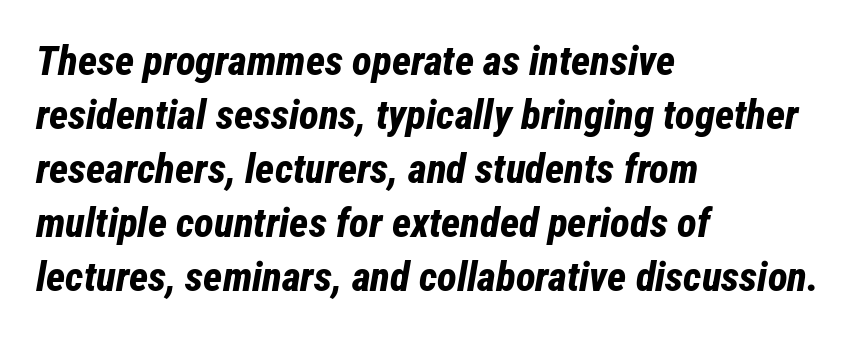
{"italic": "yes", "lean": "right", "slant_degrees": 12, "bold": "yes", "weight": "bold", "width": "condensed", "stroke_contrast": "low", "x_height": "medium", "monospaced": "no", "underline": "no", "align": "left", "line_spacing": "normal", "line_spacing_ratio": 1.32, "letter_spacing": "normal", "letter_spacing_em": 0.0, "glyph_px": 41}
